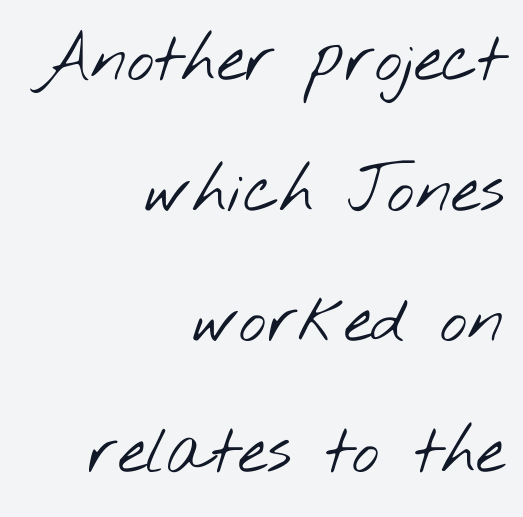
Q: Is the text bold? A: No.
Q: Is the typeface a serif or a sans-serif typeface? A: Sans-serif.
Q: Is the text underlined? A: No.
Q: How is the paragraph aligned? A: Right-aligned.
Q: Is the spacing between letters normal or unusually wide? A: Normal.
Q: Is the spacing between lines tight, normal or loose? A: Loose.
Q: Width (condensed, normal, or wide)? A: Wide.
Q: Stroke contrast? A: Low.
Q: x-height? A: Small.
Q: Monospaced? A: No.
